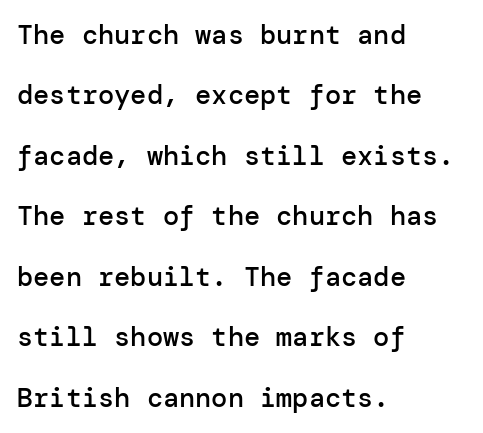
{"italic": "no", "bold": "semi", "underline": "no", "align": "left", "line_spacing": "loose", "line_spacing_ratio": 2.24, "letter_spacing": "normal", "letter_spacing_em": 0.0, "glyph_px": 27}
